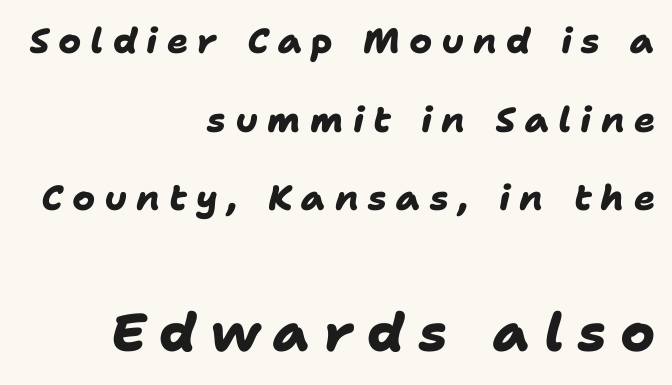
The image shows 53 px heavy sans-serif type; set right-aligned, loose line spacing (2.25x), unusually wide letter spacing (+0.26 em), not underlined; the second (bottom) block is 1.51x larger; low stroke contrast and a medium x-height.
